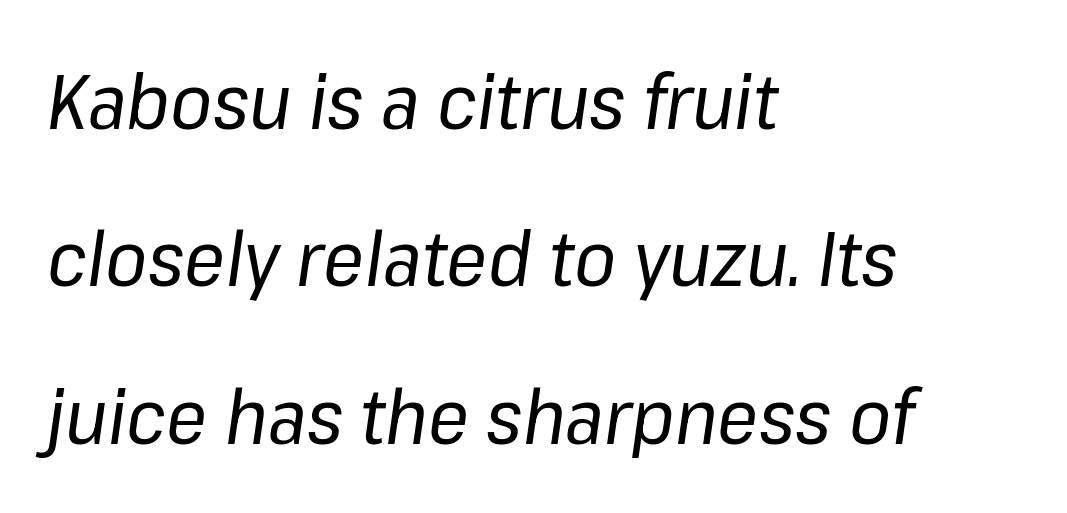
Baseline-to-baseline distance is far greater than the letter height. Varying glyph widths throughout — classic text-font behaviour. The type is set solid horizontally, with unmodified tracking. The weight would be labelled regular, book, light, or lighter still.
